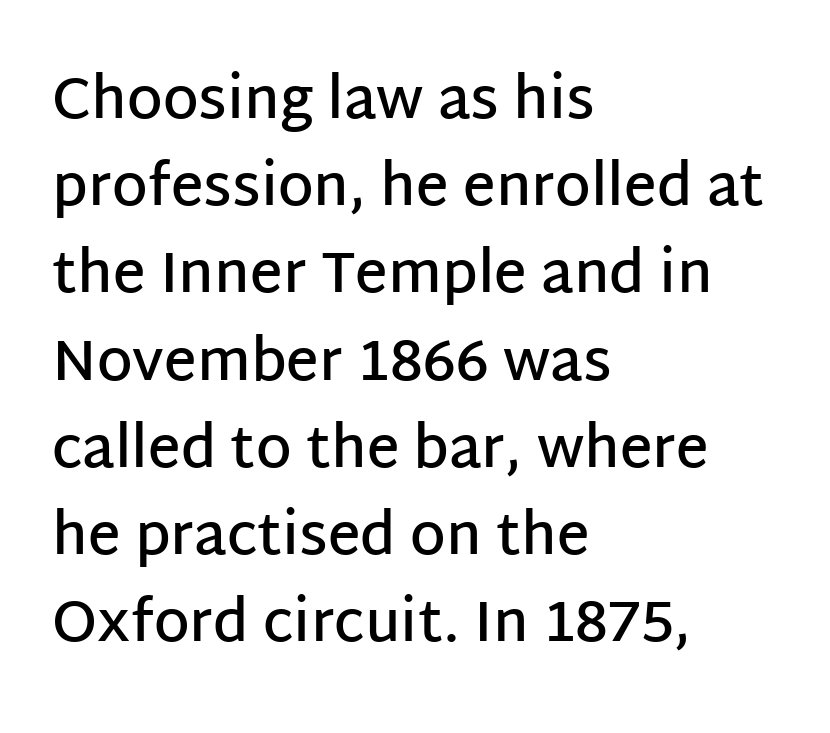
The image shows 57 px semibold sans-serif type, upright; set left-aligned, normal line spacing (1.53x), normal letter spacing, not underlined; low stroke contrast and a large x-height.
